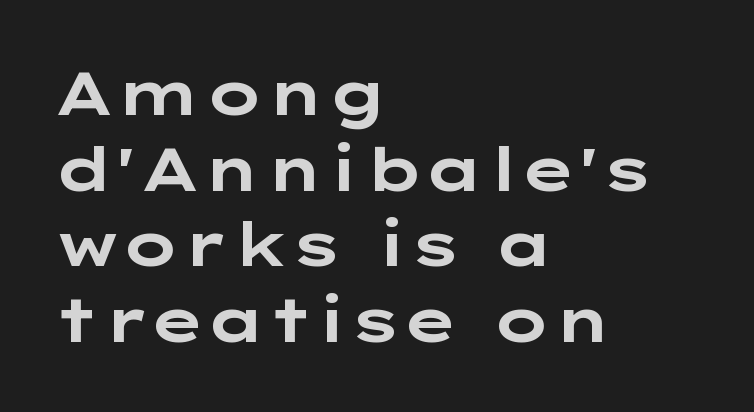
Q: Is the text bold? A: Yes.
Q: Is the text italic (slanted)? A: No, it is upright.
Q: Is the typeface a serif or a sans-serif typeface? A: Sans-serif.
Q: Is the text underlined? A: No.
Q: How is the paragraph aligned? A: Left-aligned.
Q: Is the spacing between letters normal or unusually wide? A: Normal.
Q: Width (condensed, normal, or wide)? A: Wide.
Q: Stroke contrast? A: Low.
Q: x-height? A: Medium.
